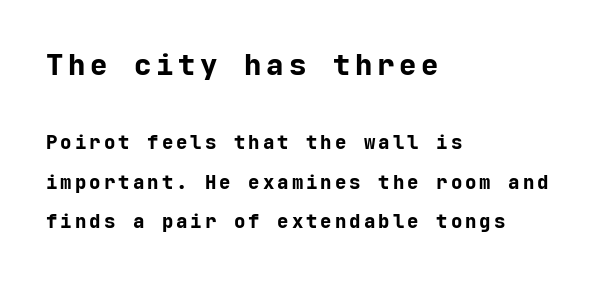
Q: Is the text bold? A: Yes.
Q: Is the text italic (slanted)? A: No, it is upright.
Q: Is the typeface a serif or a sans-serif typeface? A: Sans-serif.
Q: Is the text underlined? A: No.
Q: How is the paragraph aligned? A: Left-aligned.
Q: Is the spacing between lines tight, normal or loose? A: Loose.
Q: Which block of text is set in a larger size, the first (top) or the second (bottom)? A: The first (top) one.
Q: Width (condensed, normal, or wide)? A: Normal.
Q: Stroke contrast? A: Low.
Q: x-height? A: Medium.
Q: Monospaced? A: Yes.
